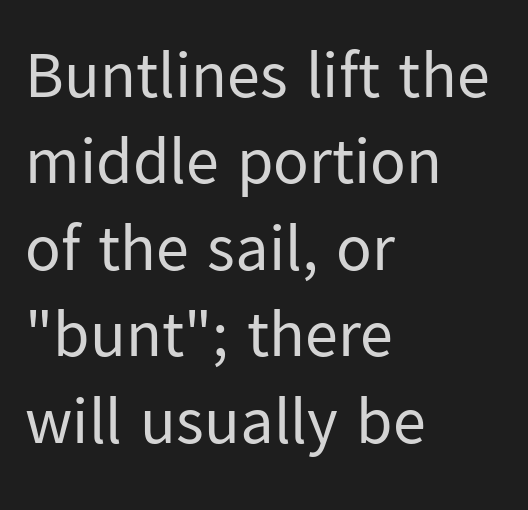
{"serif": "no", "italic": "no", "bold": "no", "weight": "regular", "width": "normal", "stroke_contrast": "low", "x_height": "medium", "monospaced": "no", "underline": "no", "align": "left", "line_spacing": "normal", "line_spacing_ratio": 1.31, "letter_spacing": "normal", "letter_spacing_em": 0.0, "glyph_px": 66}
